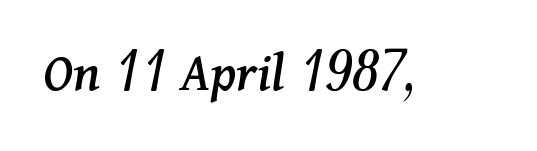
{"serif": "yes", "italic": "yes", "lean": "right", "slant_degrees": 11, "width": "normal", "stroke_contrast": "medium", "x_height": "medium", "monospaced": "no", "underline": "no", "letter_spacing": "normal", "letter_spacing_em": 0.0, "glyph_px": 57}
